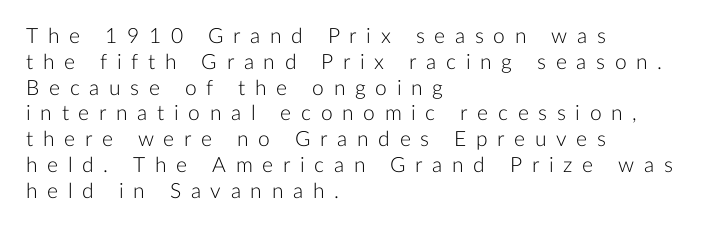
Q: Is the text bold? A: No.
Q: Is the text italic (slanted)? A: No, it is upright.
Q: Is the text underlined? A: No.
Q: How is the paragraph aligned? A: Left-aligned.
Q: Is the spacing between letters normal or unusually wide? A: Unusually wide.
